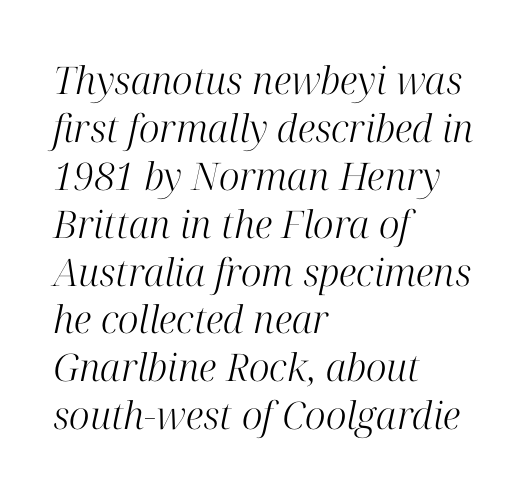
Q: Is the text bold? A: No.
Q: Is the text italic (slanted)? A: Yes, it leans right by about 12 degrees.
Q: Is the typeface a serif or a sans-serif typeface? A: Serif.
Q: Is the text underlined? A: No.
Q: How is the paragraph aligned? A: Left-aligned.
Q: Is the spacing between letters normal or unusually wide? A: Normal.
Q: Is the spacing between lines tight, normal or loose? A: Normal.
Q: Width (condensed, normal, or wide)? A: Normal.
Q: Stroke contrast? A: High.
Q: x-height? A: Medium.
Q: Monospaced? A: No.
